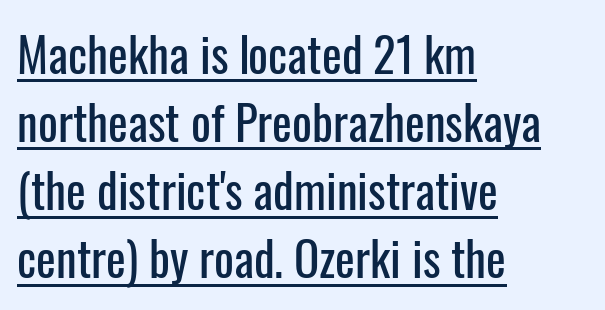
{"serif": "no", "italic": "no", "width": "condensed", "stroke_contrast": "low", "x_height": "medium", "monospaced": "no", "underline": "yes", "align": "left", "line_spacing": "normal", "line_spacing_ratio": 1.45, "letter_spacing": "normal", "letter_spacing_em": 0.0, "glyph_px": 47}
